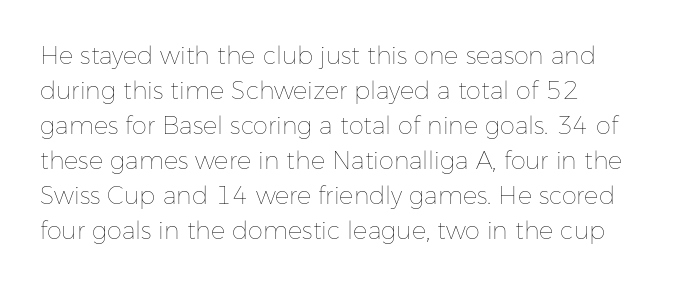
Italic? Not at all — the glyphs are vertical. The letters sit at their default tracking, neither squeezed nor spread. Vertically, the passage feels balanced, rows spaced as you'd expect. Quick note: underline off.
